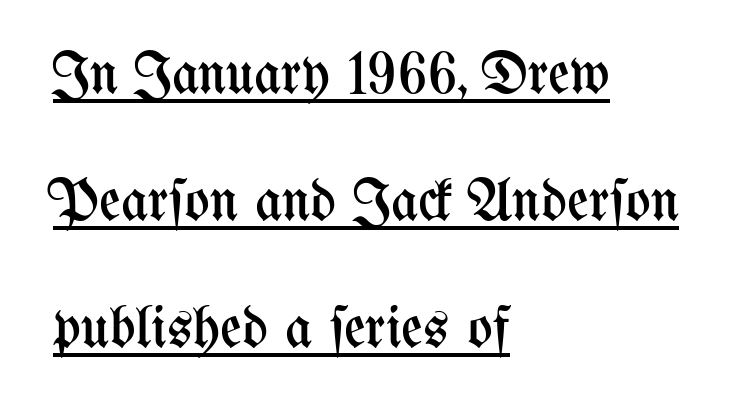
The image shows 59 px regular-weight, condensed type, upright; set left-aligned, loose line spacing (2.15x), normal letter spacing, underlined; medium stroke contrast and a medium x-height.
